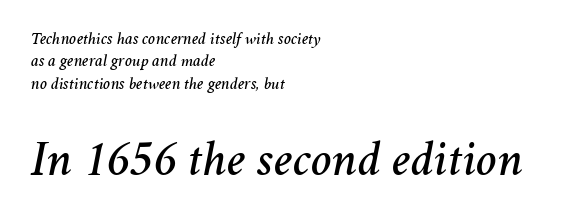
Every row of glyphs begins at an identical x-position on the left. The passage shown leans; its letterforms are oblique. The line-height multiplier appears to be the usual default. Compared with typical body copy, the letter spacing here is the same.
